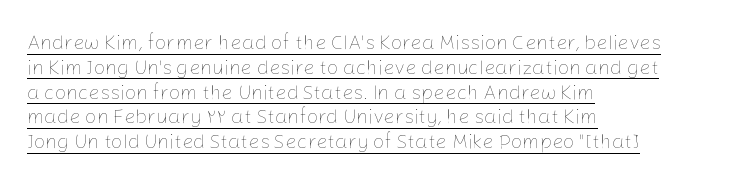
Summary of weight: not heavy and not bold. The specimen reads as upright at a glance. Somebody hit Ctrl+U on this one — the words are underlined. Compared with typical body copy, the letter spacing here is the same. Typeset ragged right — the left edge is the straight one.
